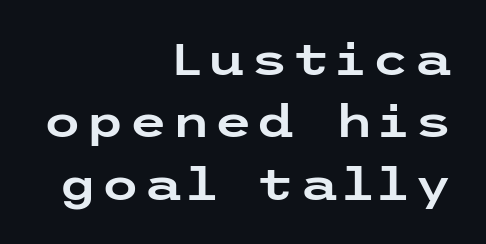
The image shows 44 px wide sans-serif type, upright; set right-aligned, normal line spacing (1.42x), not underlined; low stroke contrast and a medium x-height.
